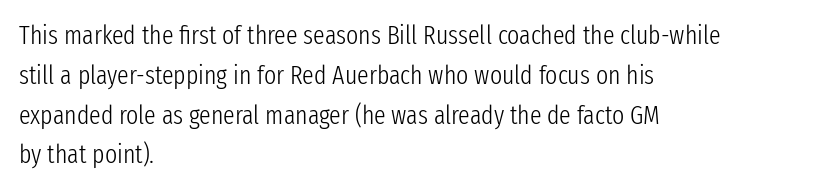
Nobody touched the tracking dial on this one. Line starts are locked; line ends wander. The block of text has a typical density, with ordinary space between rows. The glyphs are unaccompanied by any horizontal stroke below them. Notice how the stems are strictly vertical — no italics here. These glyphs show unthickened strokes, regular width or finer.
